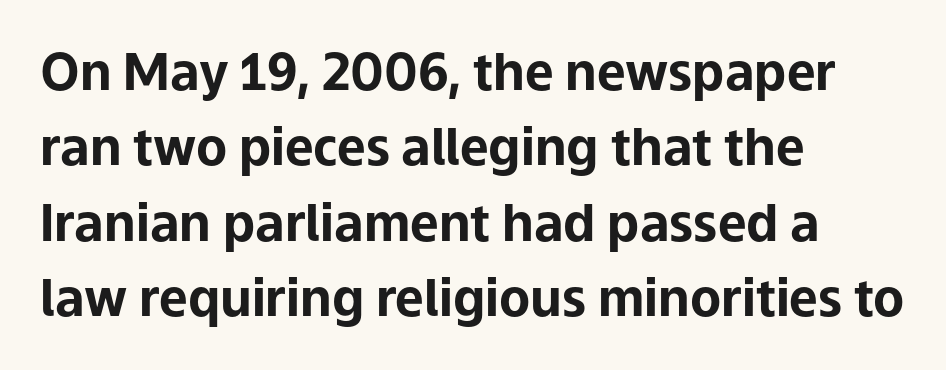
Each word holds together tightly as a unit, with standard inter-letter gaps. Each letter keeps its own natural width here, so spacing adapts to shape. Is the type bold? Yes — the strokes are clearly thick and heavy. Nothing sits at the stroke ends, so this counts as sans-serif. Posture: upright roman.
